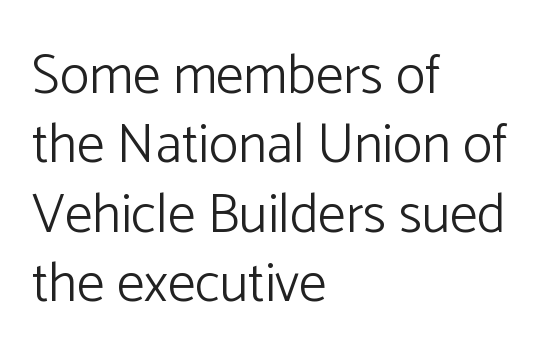
This reads as an unemphasized weight, regular at the heaviest. Proportional: the letters do not fall into vertical columns. Does the type have serifs? No, each stem ends abruptly. This sample keeps an unexceptional amount of space between lines. Spacing between characters is what you'd get straight out of the box. Upright lettering throughout.
